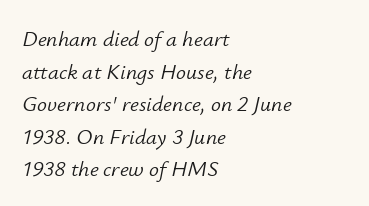
A typesetter would call this zero additional tracking. Caption: face not bold, strokes unweighted. Tall strokes in this sample are angled rather than plumb. The strip under each line holds only bare page. If you measured baseline to baseline, you'd find a middling distance.
